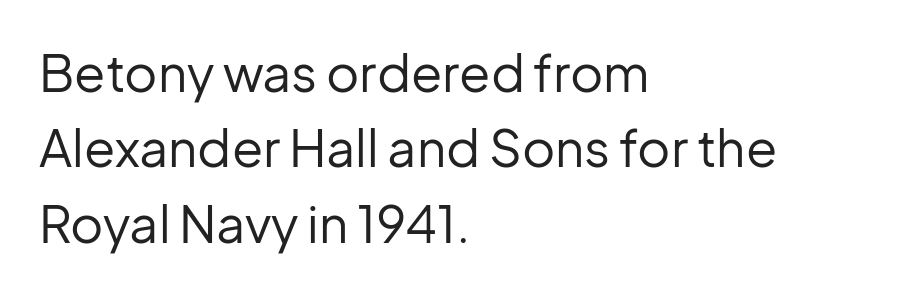
Does the leading feel generous? No, just average. Vertical strokes here are truly vertical. This rendering uses left alignment, leaving the right contour irregular. Classification — sans serif. Nobody touched the tracking dial on this one.
